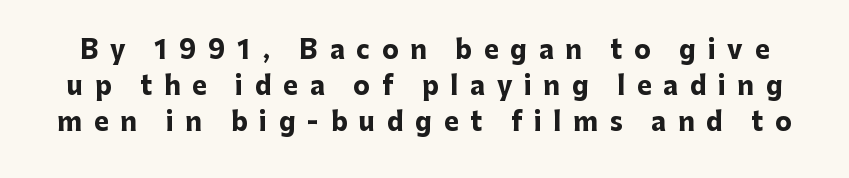
Spacing between characters has been opened up far beyond the box default. Stroke thickness is high; the sample reads as a true bold. Italic: no, the glyphs are upright roman. The rows are spaced the way most documents space them.
